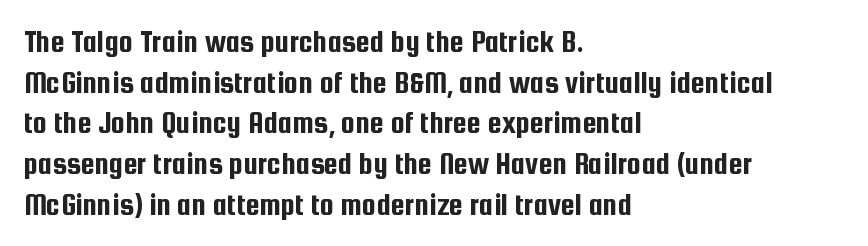
{"serif": "no", "italic": "no", "width": "condensed", "stroke_contrast": "low", "x_height": "medium", "monospaced": "no", "underline": "no", "align": "left", "line_spacing": "normal", "line_spacing_ratio": 1.27, "letter_spacing": "normal", "letter_spacing_em": 0.0, "glyph_px": 32}
